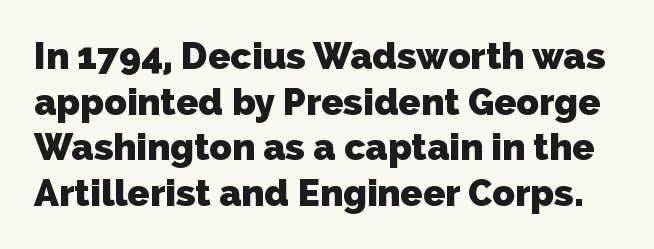
Q: Is the text bold? A: Yes.
Q: Is the typeface a serif or a sans-serif typeface? A: Sans-serif.
Q: Is the text underlined? A: No.
Q: Is the spacing between letters normal or unusually wide? A: Normal.
Q: Width (condensed, normal, or wide)? A: Normal.
Q: Stroke contrast? A: Low.
Q: x-height? A: Medium.
Q: Monospaced? A: No.
